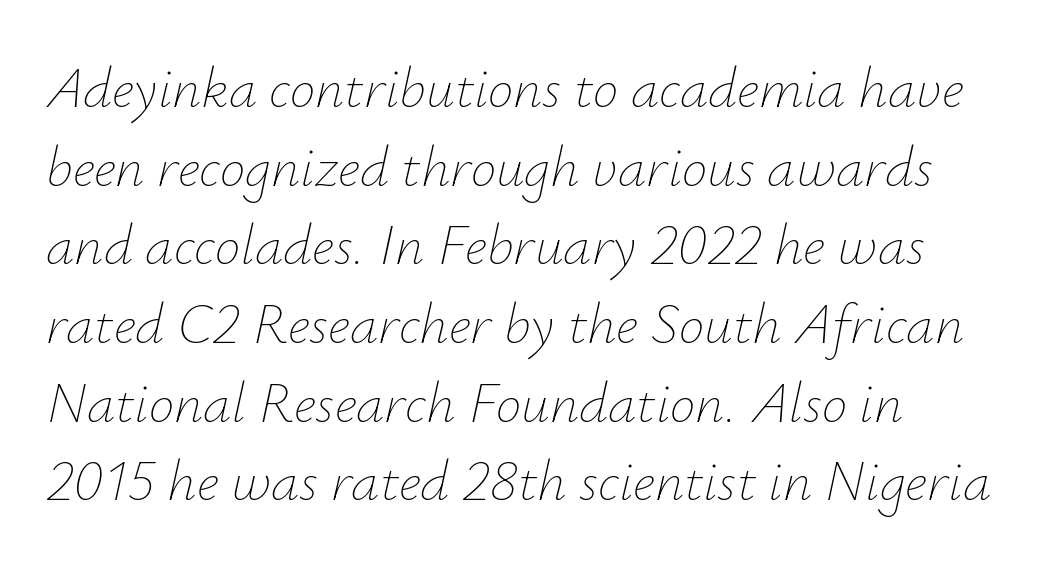
{"italic": "yes", "lean": "right", "slant_degrees": 12, "bold": "no", "weight": "thin", "width": "normal", "stroke_contrast": "low", "x_height": "small", "monospaced": "no", "underline": "no", "line_spacing": "normal", "line_spacing_ratio": 1.38, "letter_spacing": "normal", "letter_spacing_em": 0.0, "glyph_px": 57}
